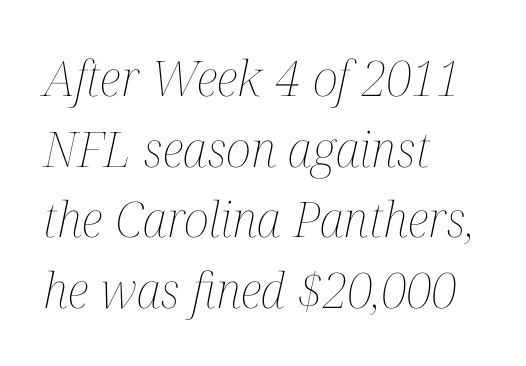
Visually the block forms a straight wall on the left and a jagged coastline on the right. The tracking reads as untouched default to a designer's eye. This sample keeps an unexceptional amount of space between lines. Descender tails drop into unmarked territory. Stroke mass is kept to a normal reading level or below. The whole block is typeset with a tilt.
